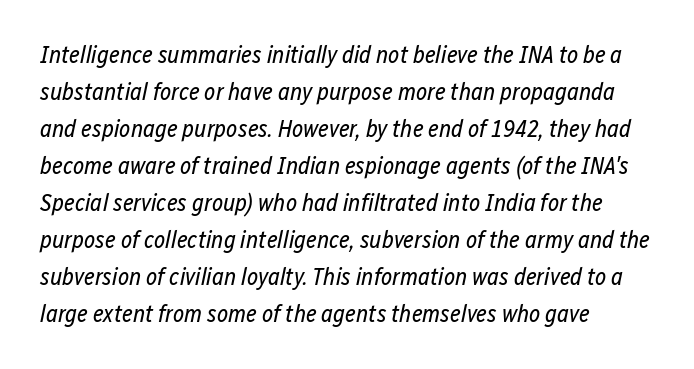
{"italic": "yes", "lean": "right", "slant_degrees": 12, "bold": "no", "underline": "no", "align": "left", "line_spacing": "normal", "line_spacing_ratio": 1.54, "letter_spacing": "normal", "letter_spacing_em": 0.0, "glyph_px": 24}
